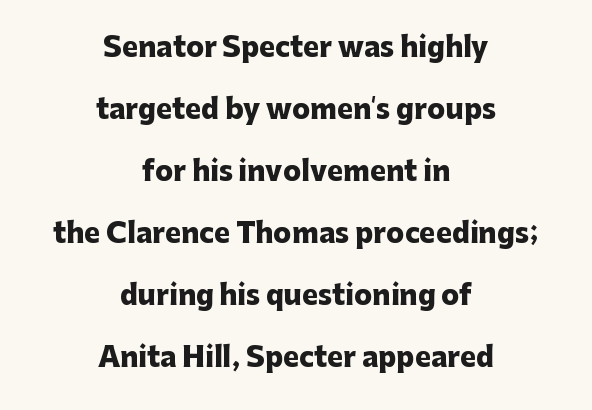
Is the type bold? Yes — the strokes are clearly thick and heavy. The setting favours the middle, as headings and verse often do. Decoration check: the copy has no underline. This is the regular roman posture of the typeface. How would I describe the line gaps? Wide and relaxed.
